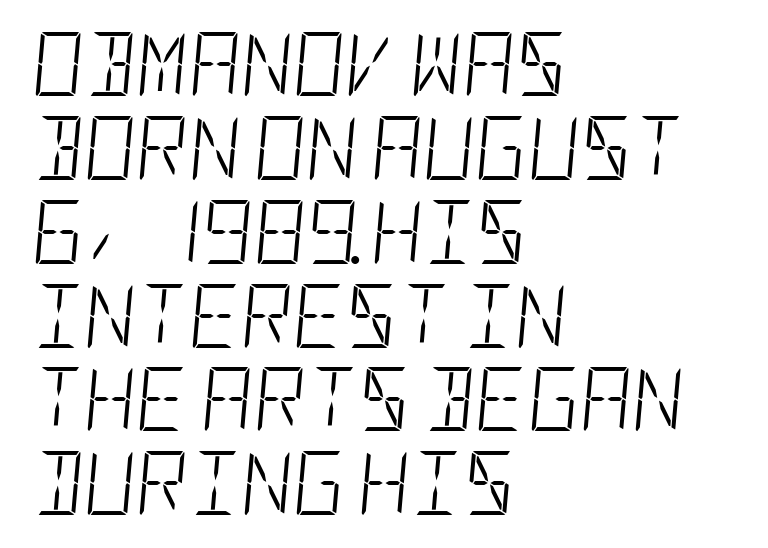
The image shows 64 px light, condensed type, italic (leaning right); set left-aligned, normal line spacing (1.31x), normal letter spacing, not underlined; low stroke contrast and a large x-height.
